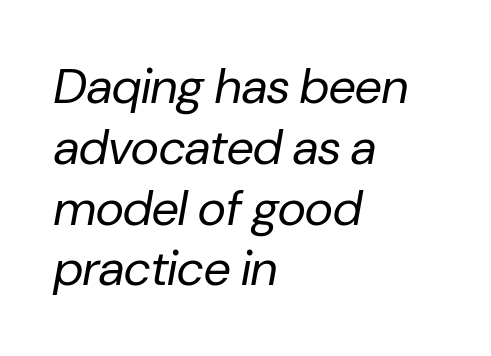
The weight would be labelled regular, book, light, or lighter still. Is this a fixed-width face? No — the glyphs have proportional, varying widths. You could call the tracking neutral — neither tight nor loose. A bare baseline throughout the passage. These lines were composed using italics.
